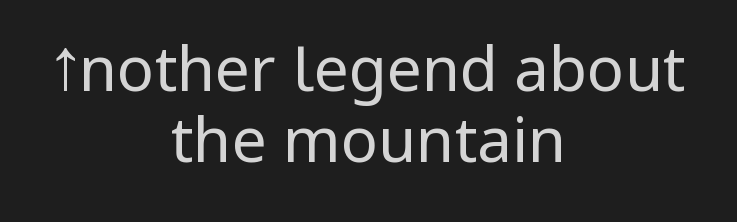
The image shows 62 px regular-weight, condensed sans-serif type, upright; set centered, tight line spacing (1.14x), normal letter spacing, not underlined; low stroke contrast.
